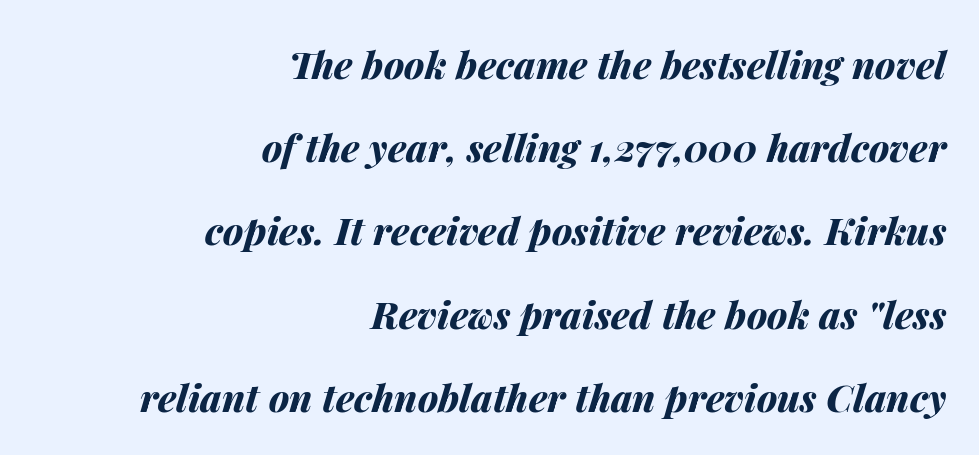
These lines keep a tight, regular rhythm from letter to letter. Line endings align vertically; line beginnings do not. Summary of vertical rhythm: relaxed, with wide interline spacing. Rule under the text: the space is simply empty. Varying glyph widths throughout — classic text-font behaviour. Emphasis by weight is at full strength: bold.
